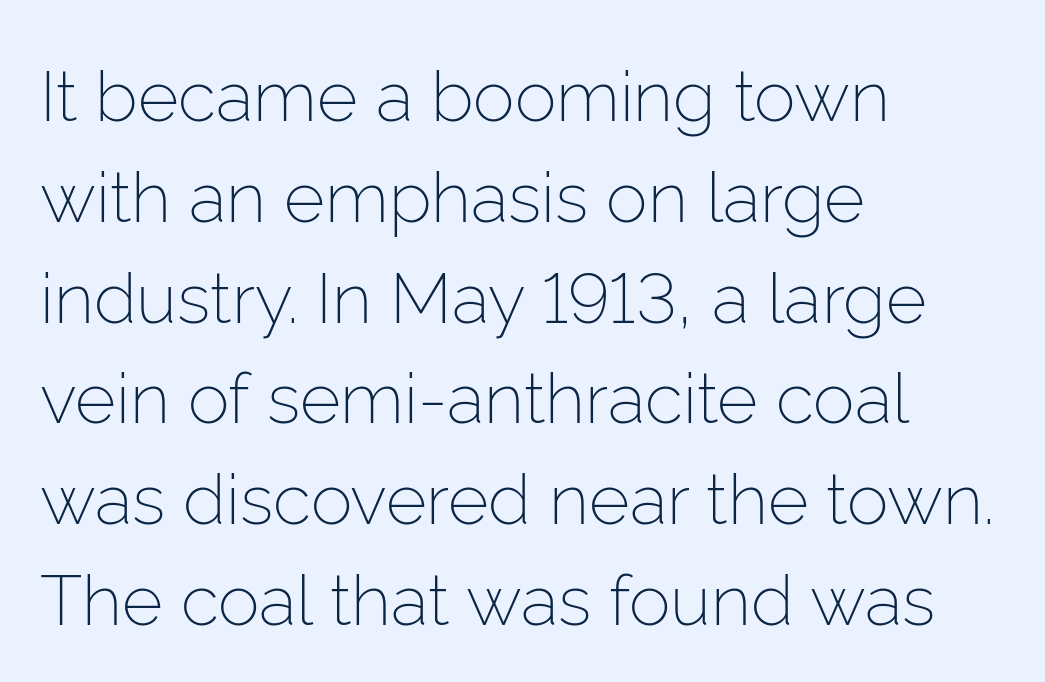
{"serif": "no", "italic": "no", "bold": "no", "weight": "light", "width": "normal", "stroke_contrast": "low", "x_height": "medium", "monospaced": "no", "underline": "no", "align": "left", "line_spacing": "normal", "line_spacing_ratio": 1.44, "letter_spacing": "normal", "letter_spacing_em": 0.0, "glyph_px": 70}
